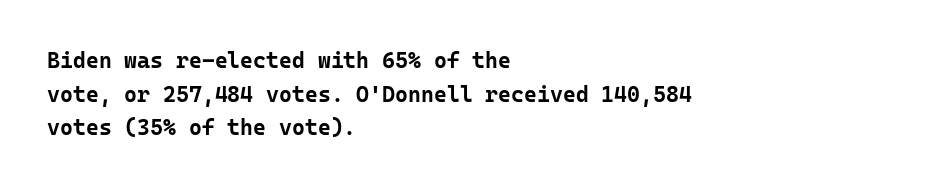
The image shows 22 px bold type, upright; set left-aligned, normal line spacing (1.53x), normal letter spacing, not underlined.
